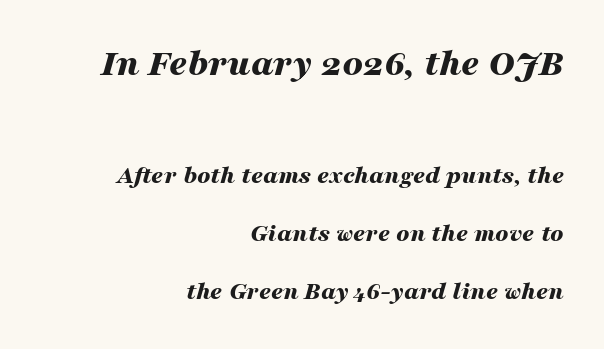
The image shows 39 px bold, wide type, italic (leaning right); set right-aligned, loose line spacing (2.24x), normal letter spacing, not underlined; the first (top) block is 1.5x larger; medium stroke contrast and a medium x-height.
